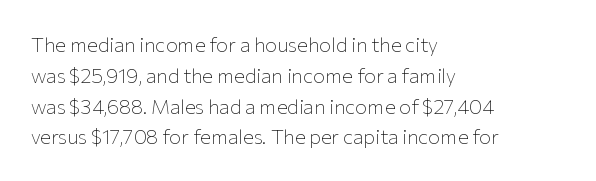
{"italic": "no", "bold": "no", "underline": "no", "align": "left", "line_spacing": "normal", "line_spacing_ratio": 1.54, "letter_spacing": "normal", "letter_spacing_em": 0.0, "glyph_px": 20}
